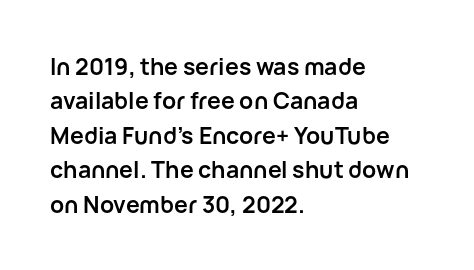
{"italic": "no", "bold": "yes", "underline": "no", "align": "left", "line_spacing": "normal", "line_spacing_ratio": 1.5, "letter_spacing": "normal", "letter_spacing_em": 0.0, "glyph_px": 23}
